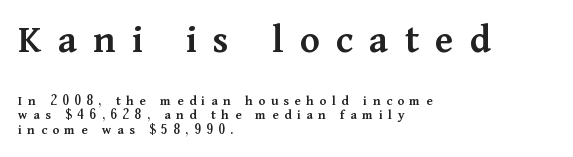
The image shows 41 px semibold serif type, upright; set left-aligned, tight line spacing (1.03x), unusually wide letter spacing (+0.4 em), not underlined; the first (top) block is 2.93x larger; medium stroke contrast and a medium x-height.
